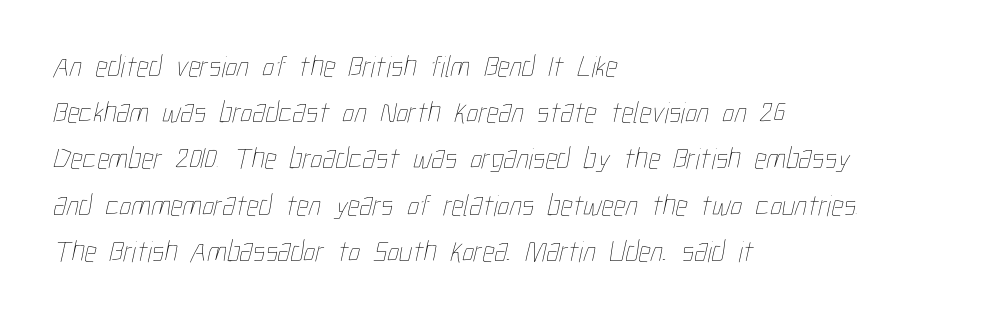
{"bold": "no", "weight": "thin", "width": "condensed", "stroke_contrast": "low", "x_height": "medium", "monospaced": "no", "underline": "no", "align": "left", "line_spacing": "normal", "line_spacing_ratio": 1.54, "letter_spacing": "normal", "letter_spacing_em": 0.0, "glyph_px": 30}
